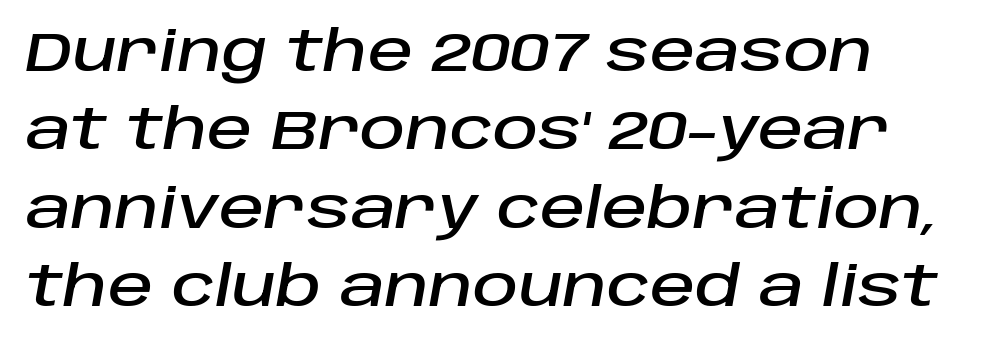
Character widths vary here, with narrow letters taking less room than wide ones. Notice how the stems are inclined rather than vertical — that's the hallmark of italics. The rendering uses a moderate line-height, typical for paragraphs. The passage shown has conventional tracking throughout. Words float on clear page, feet unadorned.
